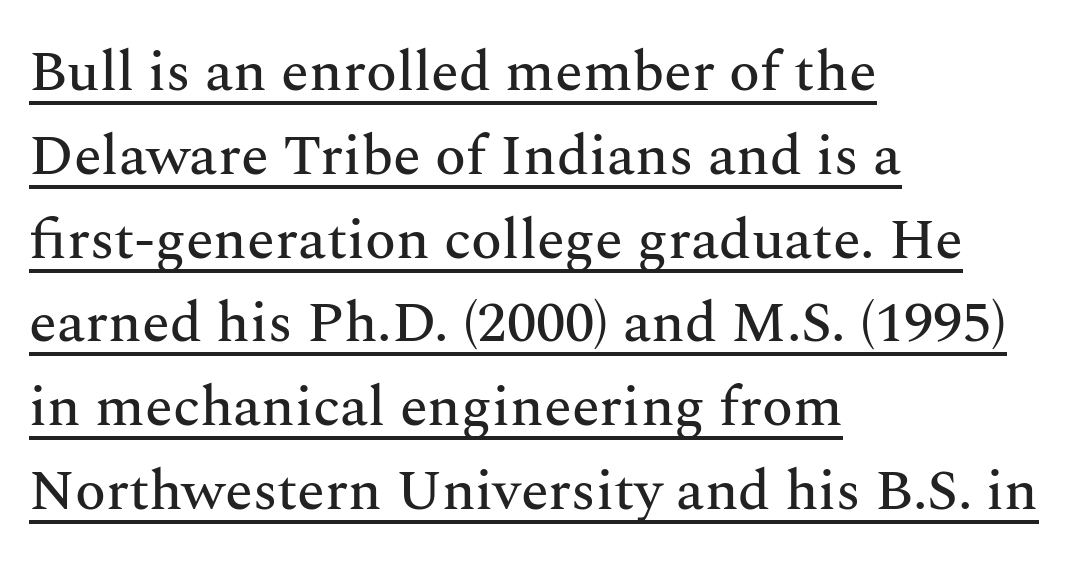
The type sits square on the baseline with zero lean. Little horizontal feet cap the strokes, marking this as serif type. Horizontal bands of white between lines are of average thickness. This is underlined copy, the kind a proofreader might mark for attention.
